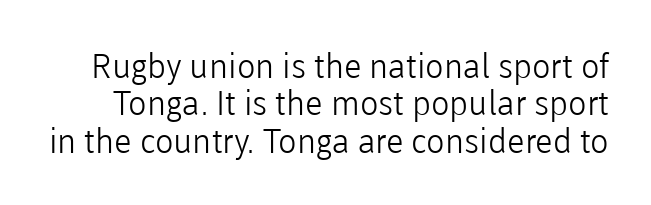
{"serif": "no", "italic": "no", "bold": "no", "weight": "light", "width": "normal", "stroke_contrast": "low", "x_height": "medium", "monospaced": "no", "underline": "no", "line_spacing": "tight", "line_spacing_ratio": 1.1, "letter_spacing": "normal", "letter_spacing_em": 0.0, "glyph_px": 34}
